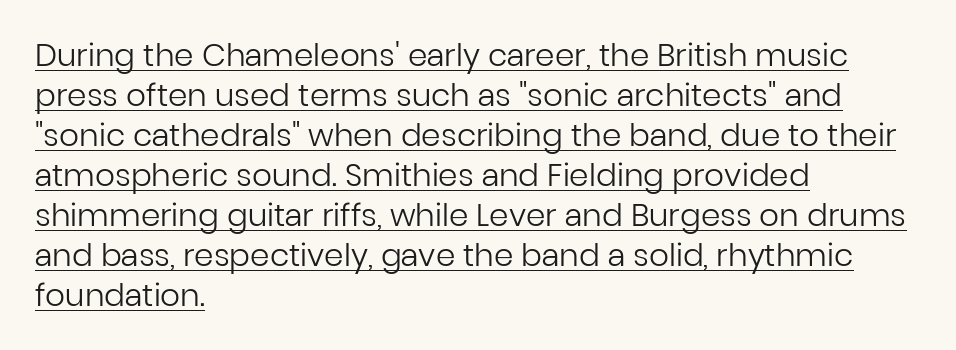
Underlined type. The rendering anchors every line to the left-hand side. Words appear dense and cohesive because spacing is normal. Vertical stems look standard width or narrower in stroke.
